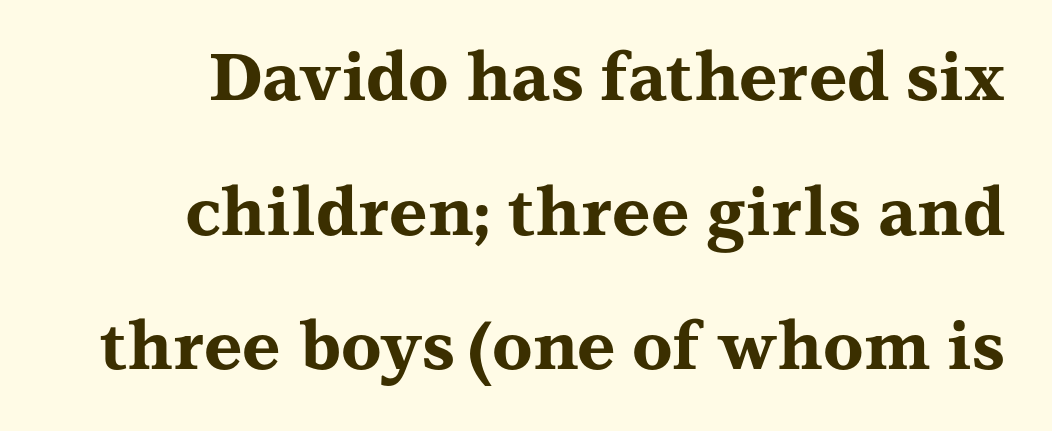
Q: Is the text bold? A: Yes.
Q: Is the text italic (slanted)? A: No, it is upright.
Q: Is the typeface a serif or a sans-serif typeface? A: Serif.
Q: Is the text underlined? A: No.
Q: Is the spacing between letters normal or unusually wide? A: Normal.
Q: Is the spacing between lines tight, normal or loose? A: Loose.
Q: Width (condensed, normal, or wide)? A: Wide.
Q: Stroke contrast? A: Medium.
Q: x-height? A: Medium.
Q: Monospaced? A: No.
